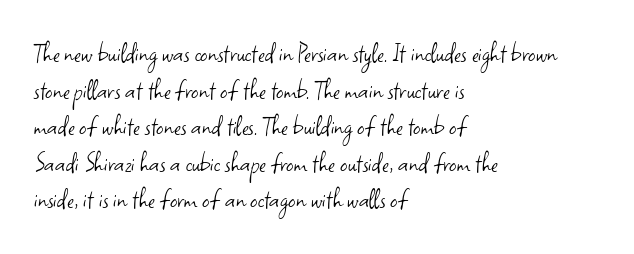
Q: Is the text bold? A: No.
Q: Is the text italic (slanted)? A: Yes.
Q: Is the typeface a serif or a sans-serif typeface? A: Sans-serif.
Q: Is the text underlined? A: No.
Q: How is the paragraph aligned? A: Left-aligned.
Q: Is the spacing between letters normal or unusually wide? A: Normal.
Q: Is the spacing between lines tight, normal or loose? A: Normal.
Q: Width (condensed, normal, or wide)? A: Normal.
Q: Stroke contrast? A: Low.
Q: x-height? A: Small.
Q: Monospaced? A: No.
